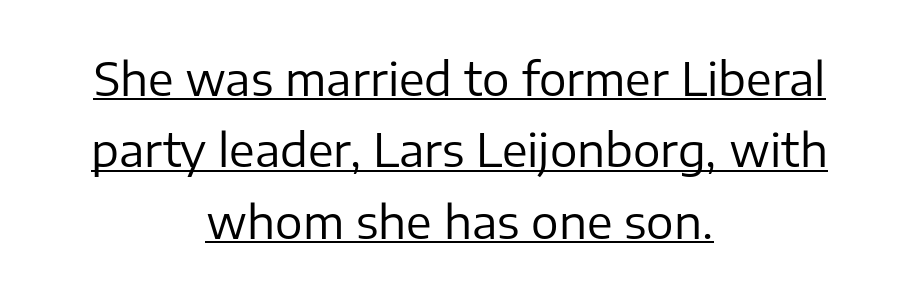
Horizontal bands of white between lines are of average thickness. The strokes carry an ordinary text weight at most. The text was rendered using a sans face with plain stroke endings. Note the varied advance widths — an 'i' is clearly narrower than an 'm'. The gaps between neighbouring characters are ordinary and unremarkable.
